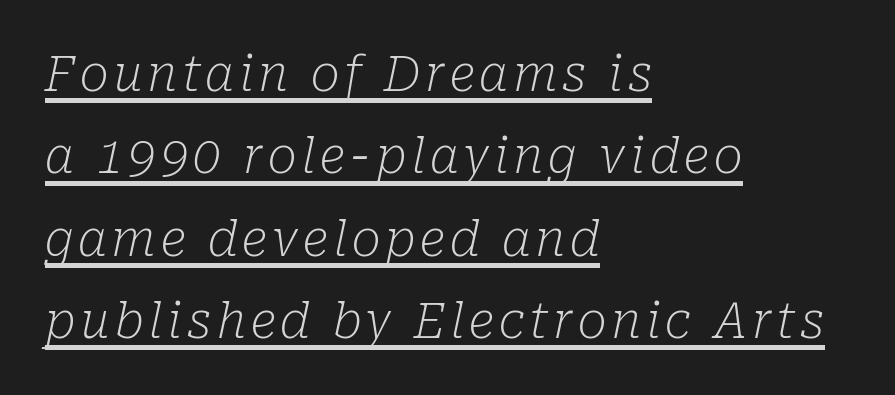
The image shows 49 px light serif type, italic (leaning right); set left-aligned, normal line spacing (1.68x), underlined; low stroke contrast and a medium x-height.
